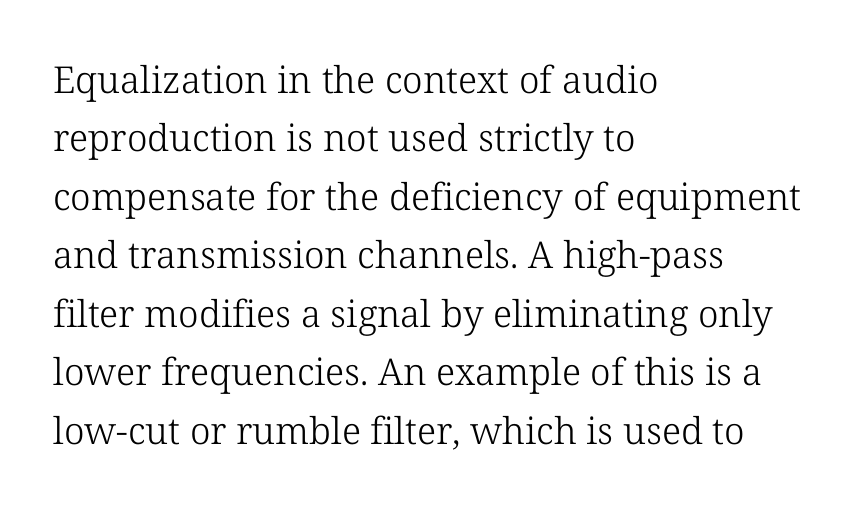
{"serif": "yes", "italic": "no", "bold": "no", "weight": "light", "width": "normal", "stroke_contrast": "low", "x_height": "medium", "monospaced": "no", "underline": "no", "align": "left", "line_spacing": "normal", "line_spacing_ratio": 1.58, "letter_spacing": "normal", "letter_spacing_em": 0.0, "glyph_px": 37}
